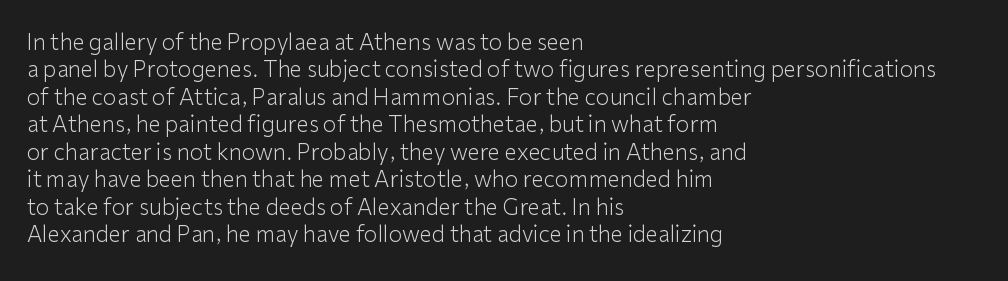
{"italic": "no", "bold": "no", "underline": "no", "align": "left", "line_spacing": "normal", "line_spacing_ratio": 1.25, "letter_spacing": "normal", "letter_spacing_em": 0.0, "glyph_px": 22}
